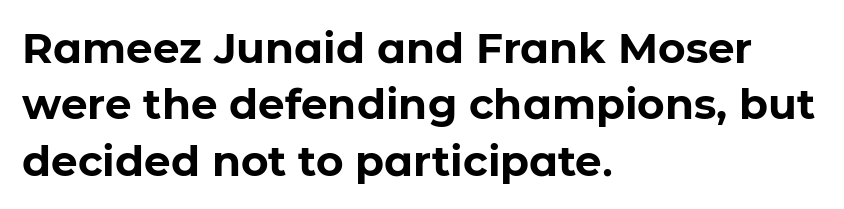
Q: Is the text bold? A: Yes.
Q: Is the text italic (slanted)? A: No, it is upright.
Q: Is the typeface a serif or a sans-serif typeface? A: Sans-serif.
Q: Is the text underlined? A: No.
Q: How is the paragraph aligned? A: Left-aligned.
Q: Is the spacing between letters normal or unusually wide? A: Normal.
Q: Is the spacing between lines tight, normal or loose? A: Normal.
Q: Width (condensed, normal, or wide)? A: Normal.
Q: Stroke contrast? A: Low.
Q: x-height? A: Medium.
Q: Monospaced? A: No.
